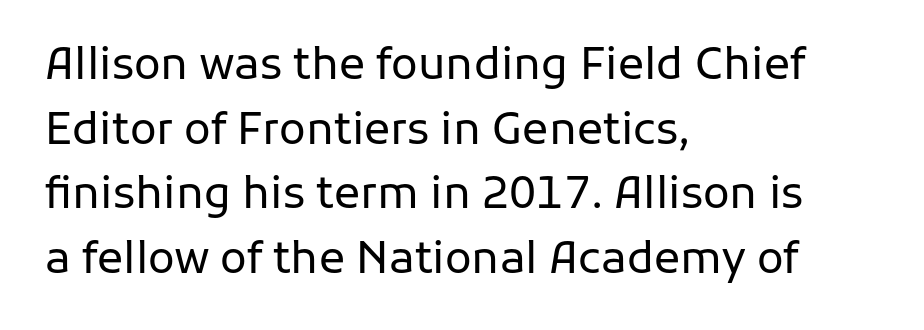
The image shows 44 px regular-weight sans-serif type, upright; set left-aligned, normal line spacing (1.47x), normal letter spacing, not underlined; low stroke contrast and a medium x-height.
